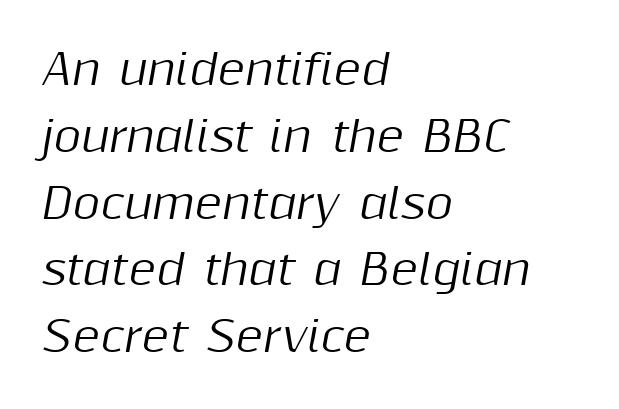
Underline: absent. No extra tracking has been applied to these lines. The passage shown is typed in a proportional face where columns would drift. Reading down the column, the eye jumps a familiar distance to each next line. Every row of glyphs begins at an identical x-position on the left. Tall strokes in this sample are angled rather than plumb.
